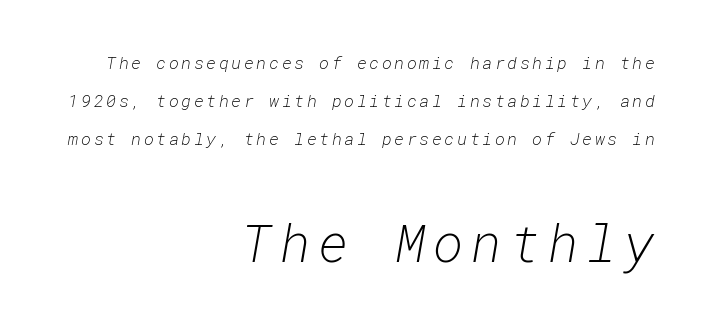
The image shows 52 px light type, italic (leaning right), monospaced; set right-aligned, loose line spacing (2.25x), not underlined; the second (bottom) block is 3.06x larger; low stroke contrast and a medium x-height.
